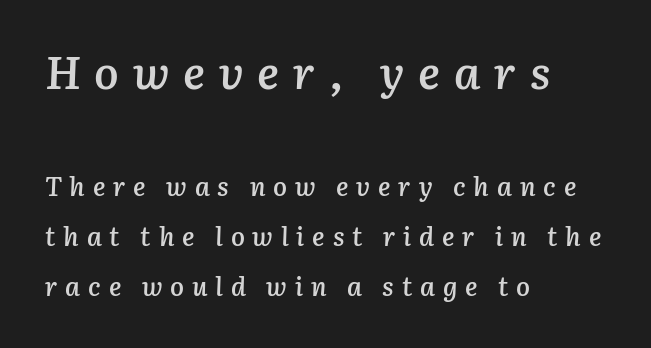
{"italic": "yes", "lean": "right", "slant_degrees": 3, "bold": "semi", "weight": "semibold", "width": "normal", "stroke_contrast": "low", "x_height": "medium", "monospaced": "no", "underline": "no", "align": "left", "line_spacing": "loose", "line_spacing_ratio": 1.93, "letter_spacing": "wide", "letter_spacing_em": 0.3, "larger_block": "first", "size_ratio": 1.77, "glyph_px": 46}
